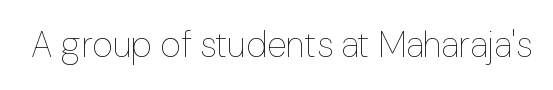
Q: Is the text bold? A: No.
Q: Is the text italic (slanted)? A: No, it is upright.
Q: Is the text underlined? A: No.
Q: Is the spacing between letters normal or unusually wide? A: Normal.
Q: Width (condensed, normal, or wide)? A: Normal.
Q: Stroke contrast? A: Low.
Q: x-height? A: Medium.
Q: Monospaced? A: No.
